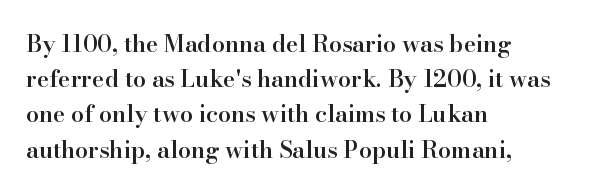
Summary of weight: moderately heavy, a semibold. You could call the tracking neutral — neither tight nor loose. Unmarked baselines from the first word to the last. Quick note: interline space is typical.
